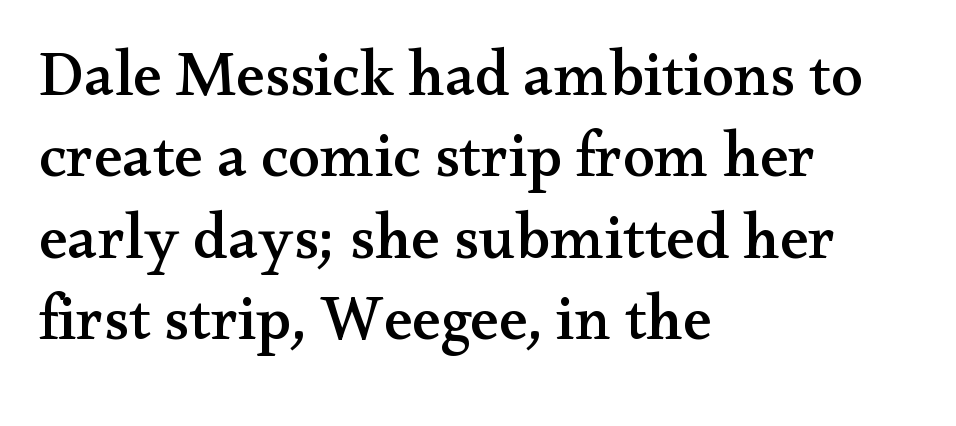
The image shows 64 px wide serif type, upright; set left-aligned, normal line spacing (1.27x), normal letter spacing, not underlined; medium stroke contrast and a small x-height.
